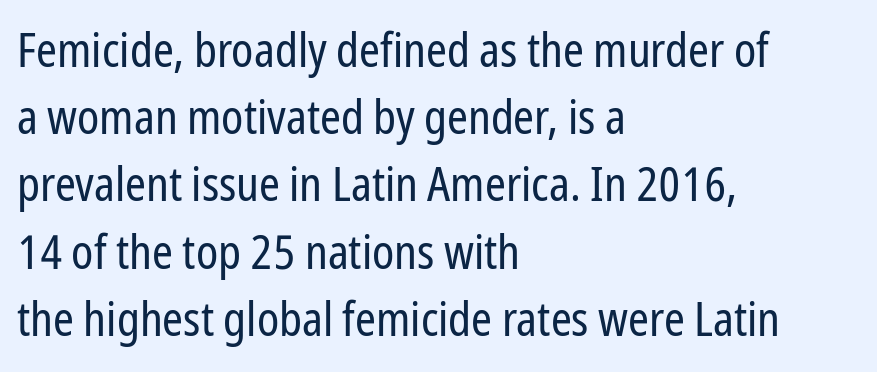
Q: Is the text bold? A: No.
Q: Is the text italic (slanted)? A: No, it is upright.
Q: Is the typeface a serif or a sans-serif typeface? A: Sans-serif.
Q: Is the text underlined? A: No.
Q: How is the paragraph aligned? A: Left-aligned.
Q: Is the spacing between letters normal or unusually wide? A: Normal.
Q: Is the spacing between lines tight, normal or loose? A: Normal.
Q: Width (condensed, normal, or wide)? A: Condensed.
Q: Stroke contrast? A: Low.
Q: x-height? A: Medium.
Q: Monospaced? A: No.
